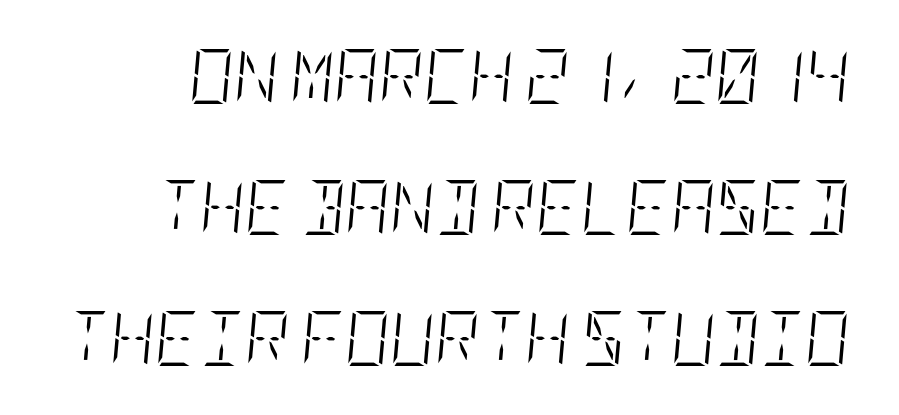
Q: Is the text bold? A: No.
Q: Is the text italic (slanted)? A: Yes, it leans right by about 5 degrees.
Q: Is the text underlined? A: No.
Q: Is the spacing between letters normal or unusually wide? A: Normal.
Q: Is the spacing between lines tight, normal or loose? A: Loose.
Q: Width (condensed, normal, or wide)? A: Condensed.
Q: Stroke contrast? A: Low.
Q: x-height? A: Large.
